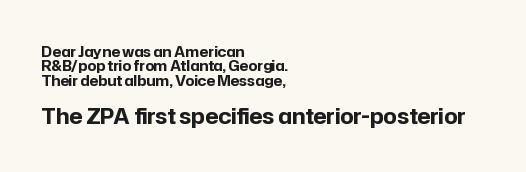
{"italic": "no", "bold": "yes", "underline": "no", "align": "left", "line_spacing": "tight", "line_spacing_ratio": 1.02, "letter_spacing": "normal", "letter_spacing_em": 0.0, "larger_block": "second", "size_ratio": 1.5, "glyph_px": 21}
